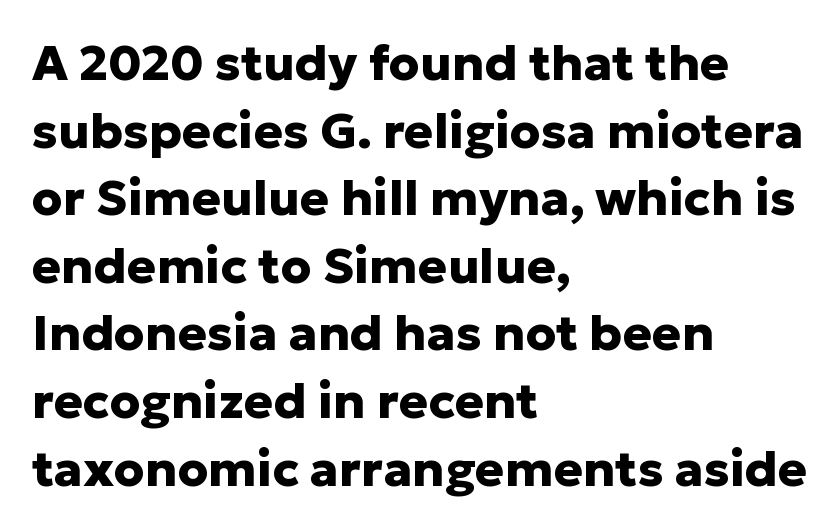
The image shows 49 px heavy sans-serif type, upright; set left-aligned, normal line spacing (1.38x), normal letter spacing, not underlined; low stroke contrast and a medium x-height.
